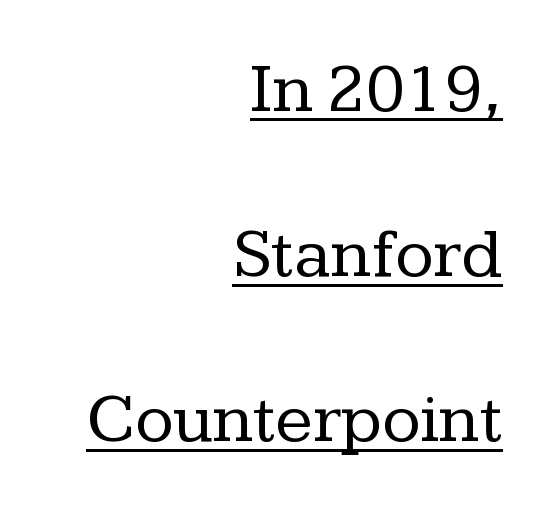
The image shows 70 px regular-weight serif type, upright; set right-aligned, loose line spacing (2.36x), normal letter spacing, underlined; low stroke contrast and a medium x-height.
